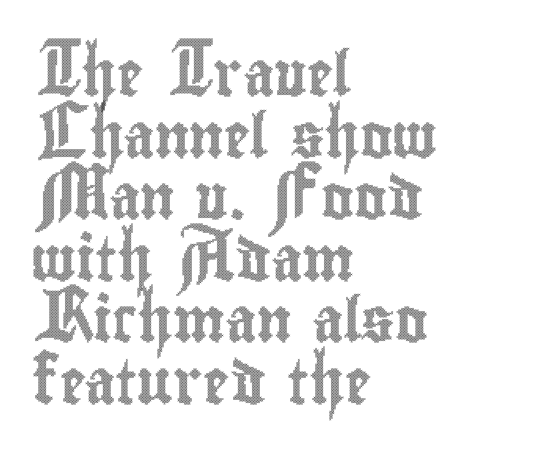
{"italic": "no", "width": "condensed", "x_height": "small", "monospaced": "no", "underline": "no", "align": "left", "line_spacing": "normal", "line_spacing_ratio": 1.4, "letter_spacing": "normal", "letter_spacing_em": 0.0, "glyph_px": 44}
